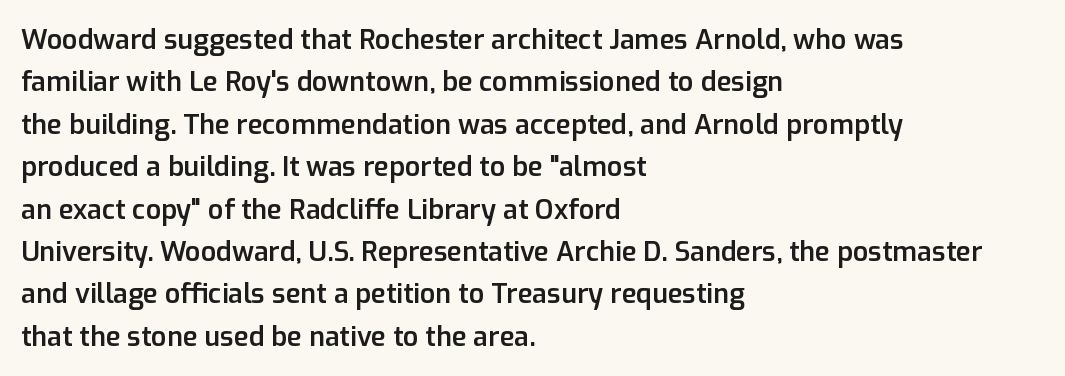
{"italic": "no", "bold": "semi", "underline": "no", "align": "left", "line_spacing": "normal", "line_spacing_ratio": 1.57, "letter_spacing": "normal", "letter_spacing_em": 0.0, "glyph_px": 27}
